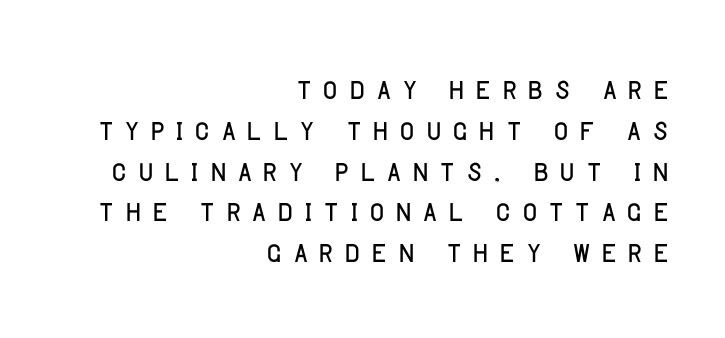
Q: Is the text italic (slanted)? A: No, it is upright.
Q: Is the typeface a serif or a sans-serif typeface? A: Sans-serif.
Q: Is the text underlined? A: No.
Q: How is the paragraph aligned? A: Right-aligned.
Q: Is the spacing between letters normal or unusually wide? A: Unusually wide.
Q: Is the spacing between lines tight, normal or loose? A: Tight.
Q: Width (condensed, normal, or wide)? A: Condensed.
Q: Stroke contrast? A: Low.
Q: x-height? A: Large.
Q: Monospaced? A: No.
